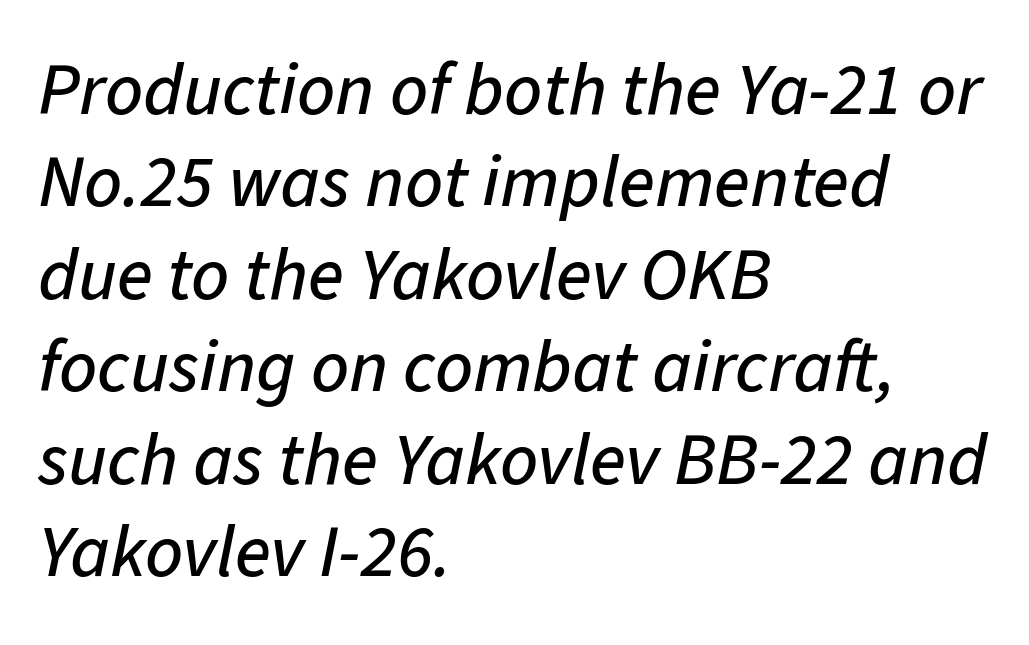
{"italic": "yes", "lean": "right", "slant_degrees": 11, "width": "normal", "stroke_contrast": "low", "x_height": "medium", "monospaced": "no", "underline": "no", "align": "left", "line_spacing": "normal", "line_spacing_ratio": 1.25, "letter_spacing": "normal", "letter_spacing_em": 0.0, "glyph_px": 74}
